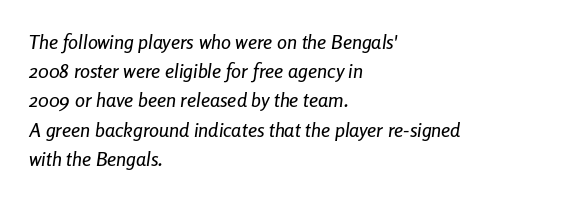
The image shows 20 px text type, italic (leaning right); set left-aligned, normal line spacing (1.46x), normal letter spacing, not underlined.
